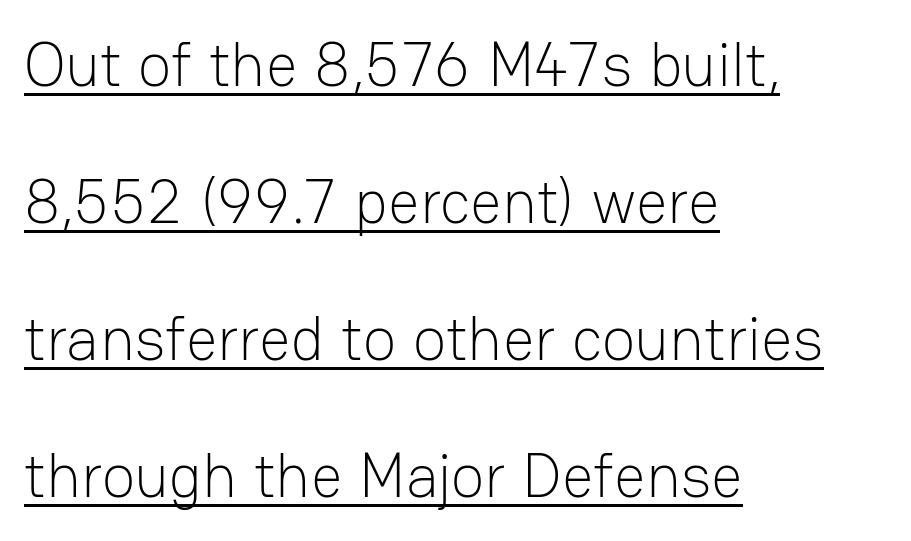
Q: Is the text bold? A: No.
Q: Is the text italic (slanted)? A: No, it is upright.
Q: Is the typeface a serif or a sans-serif typeface? A: Sans-serif.
Q: Is the text underlined? A: Yes.
Q: How is the paragraph aligned? A: Left-aligned.
Q: Is the spacing between letters normal or unusually wide? A: Normal.
Q: Is the spacing between lines tight, normal or loose? A: Loose.
Q: Width (condensed, normal, or wide)? A: Normal.
Q: Stroke contrast? A: Low.
Q: x-height? A: Medium.
Q: Monospaced? A: No.
